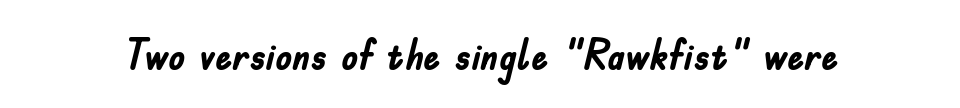
{"serif": "no", "bold": "yes", "weight": "semibold", "width": "condensed", "stroke_contrast": "low", "x_height": "small", "monospaced": "no", "underline": "no", "letter_spacing": "normal", "letter_spacing_em": 0.0, "glyph_px": 42}
